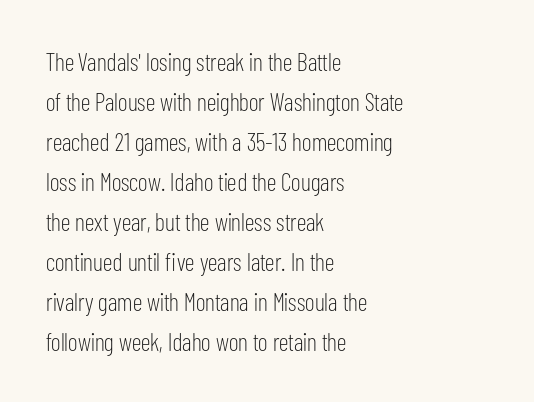
The area under the type is left untouched. A typesetter would mark this as roman, not italic. What's the leading like? Ordinary, nothing unusual. A typesetter would call this zero additional tracking. Which margin do the lines hug? The left one — the right edge is uneven. The cut favours lightness, reaching ordinary text weight at its darkest.
